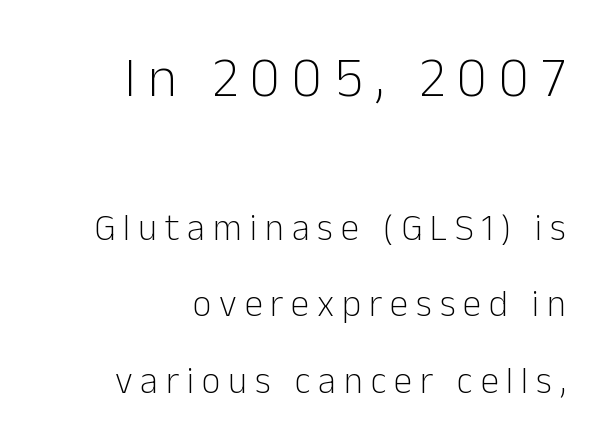
{"serif": "no", "italic": "no", "bold": "no", "weight": "light", "width": "normal", "stroke_contrast": "low", "x_height": "medium", "monospaced": "no", "underline": "no", "align": "right", "line_spacing": "loose", "line_spacing_ratio": 2.07, "letter_spacing": "wide", "letter_spacing_em": 0.21, "larger_block": "first", "size_ratio": 1.51, "glyph_px": 56}
